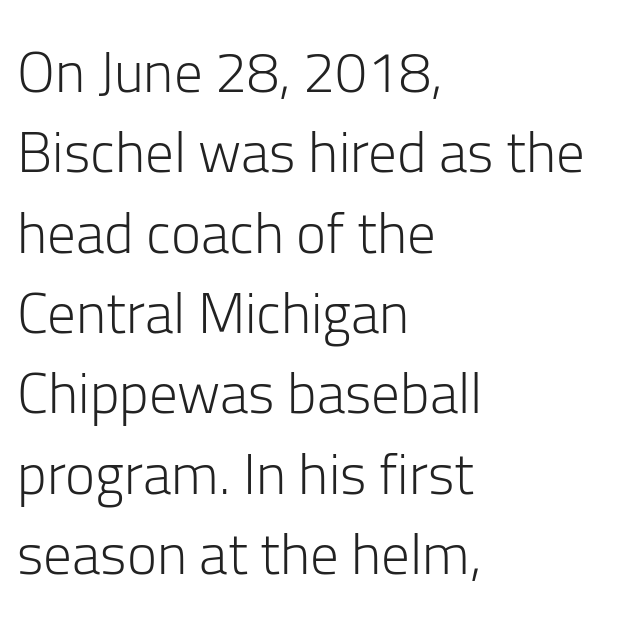
Q: Is the text bold? A: No.
Q: Is the text italic (slanted)? A: No, it is upright.
Q: Is the typeface a serif or a sans-serif typeface? A: Sans-serif.
Q: Is the text underlined? A: No.
Q: How is the paragraph aligned? A: Left-aligned.
Q: Is the spacing between letters normal or unusually wide? A: Normal.
Q: Is the spacing between lines tight, normal or loose? A: Normal.
Q: Width (condensed, normal, or wide)? A: Normal.
Q: Stroke contrast? A: Low.
Q: x-height? A: Medium.
Q: Monospaced? A: No.
